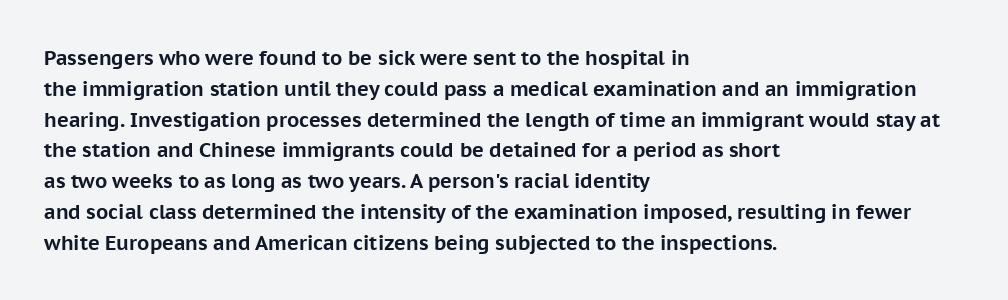
{"italic": "no", "bold": "yes", "underline": "no", "align": "left", "line_spacing": "normal", "line_spacing_ratio": 1.54, "letter_spacing": "normal", "letter_spacing_em": 0.0, "glyph_px": 20}
